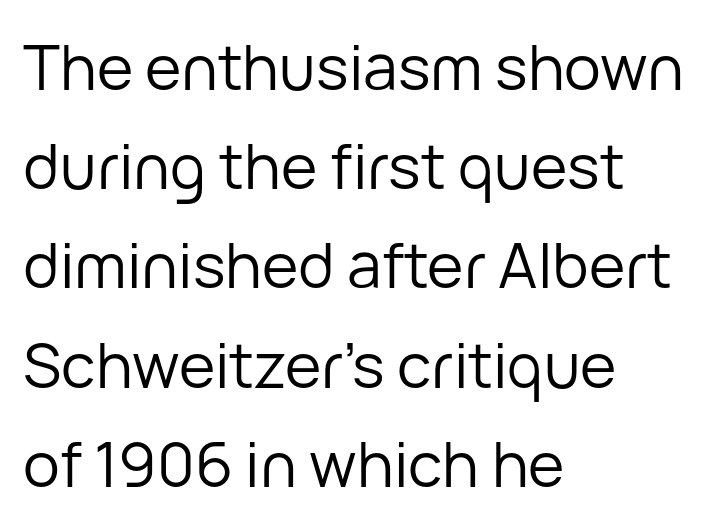
Horizontal alignment here is leftward, the default for most running prose. The typography opts for an upright posture over an oblique one. Evenly set lines give the paragraph a standard silhouette. Proportional: the letters do not fall into vertical columns. Typographically, this falls in the sans-serif category. Tracking value appears to be zero — textbook default spacing.
